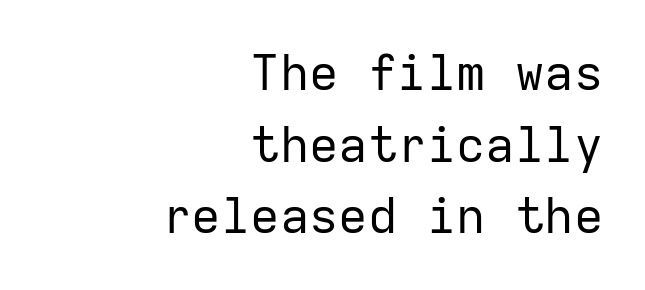
How are the letters spaced? Ordinarily, with no added tracking. A bare baseline throughout the passage. Horizontally, the lines are justified to the trailing edge only. The typeface chosen for these lines omits serifs.
